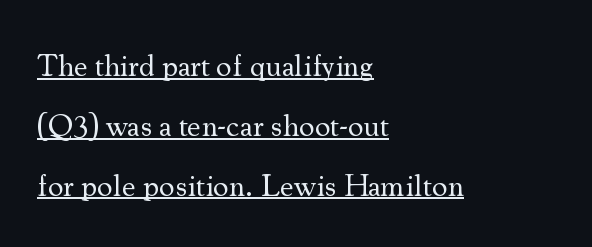
{"serif": "yes", "italic": "no", "bold": "no", "weight": "regular", "width": "normal", "stroke_contrast": "medium", "x_height": "small", "monospaced": "no", "underline": "yes", "align": "left", "line_spacing": "loose", "line_spacing_ratio": 1.93, "letter_spacing": "normal", "letter_spacing_em": 0.0, "glyph_px": 31}
